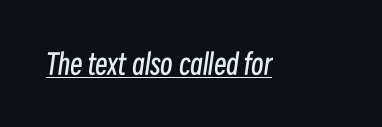
Q: Is the text bold? A: No.
Q: Is the text italic (slanted)? A: Yes, it leans right by about 8 degrees.
Q: Is the text underlined? A: Yes.
Q: Is the spacing between letters normal or unusually wide? A: Normal.
Q: Width (condensed, normal, or wide)? A: Condensed.
Q: Stroke contrast? A: Low.
Q: x-height? A: Medium.
Q: Monospaced? A: No.
